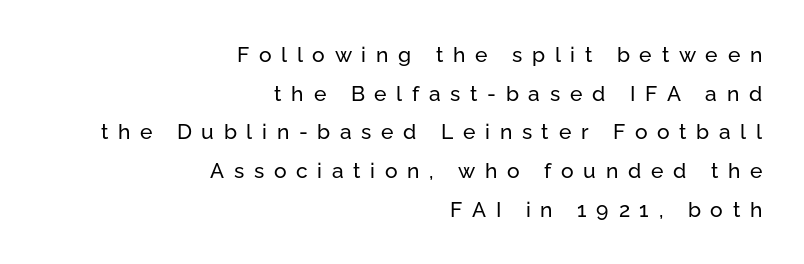
Does the lettering tilt? It doesn't — this is upright. Alignment: flush right. Compared with typical body copy, the letter spacing here is much looser. The area under the type is left untouched.
